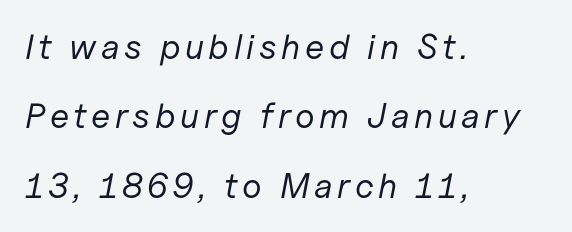
Regarding leading, the lines here are spaced well apart. You can tell it's italic because the verticals aren't actually vertical. The glyphs are unaccompanied by any horizontal stroke below them. Note the varied advance widths — an 'i' is clearly narrower than an 'm'. This reads as an unemphasized weight, regular at the heaviest. Typeset ragged right — the left edge is the straight one.
